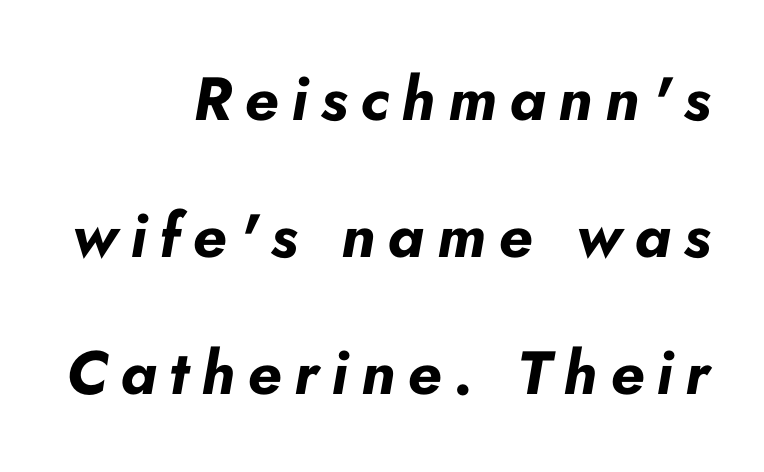
Q: Is the text bold? A: Yes.
Q: Is the text italic (slanted)? A: Yes, it leans right by about 10 degrees.
Q: Is the text underlined? A: No.
Q: How is the paragraph aligned? A: Right-aligned.
Q: Is the spacing between letters normal or unusually wide? A: Unusually wide.
Q: Is the spacing between lines tight, normal or loose? A: Loose.
Q: Width (condensed, normal, or wide)? A: Normal.
Q: Stroke contrast? A: Low.
Q: x-height? A: Small.
Q: Monospaced? A: No.
